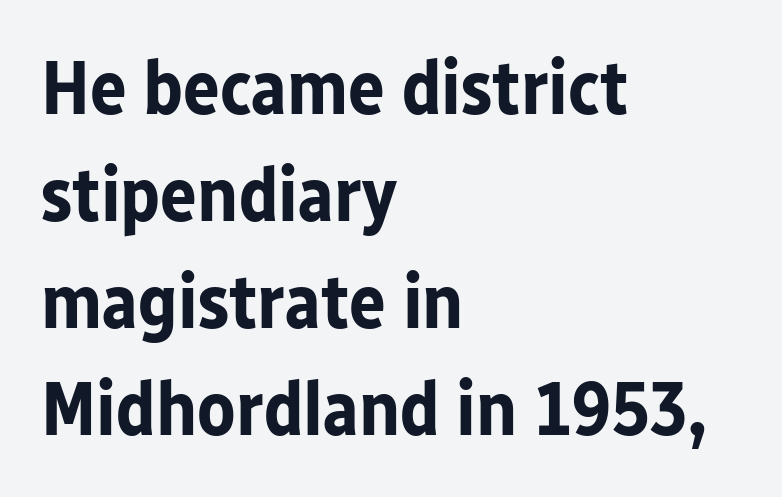
The axis of the letterforms is exactly vertical. Horizontally, the lines are justified to the leading edge only. The strokes are fattened all the way to bold. The passage shown has conventional tracking throughout.
